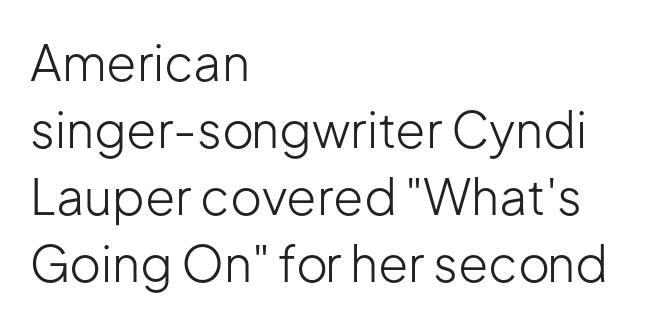
Q: Is the text bold? A: No.
Q: Is the text italic (slanted)? A: No, it is upright.
Q: Is the typeface a serif or a sans-serif typeface? A: Sans-serif.
Q: Is the text underlined? A: No.
Q: How is the paragraph aligned? A: Left-aligned.
Q: Is the spacing between letters normal or unusually wide? A: Normal.
Q: Is the spacing between lines tight, normal or loose? A: Normal.
Q: Width (condensed, normal, or wide)? A: Normal.
Q: Stroke contrast? A: Low.
Q: x-height? A: Medium.
Q: Monospaced? A: No.
